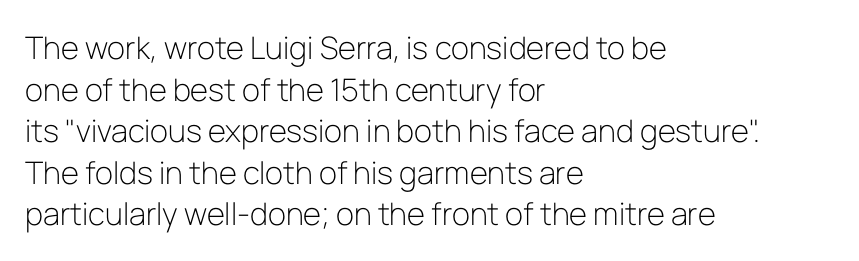
The image shows 31 px light sans-serif type, upright; set left-aligned, normal line spacing (1.34x), normal letter spacing, not underlined; low stroke contrast and a medium x-height.
